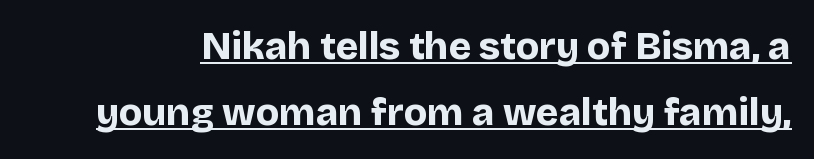
The image shows 38 px bold sans-serif type, upright; set line spacing 1.73x, normal letter spacing, underlined; low stroke contrast and a large x-height.
